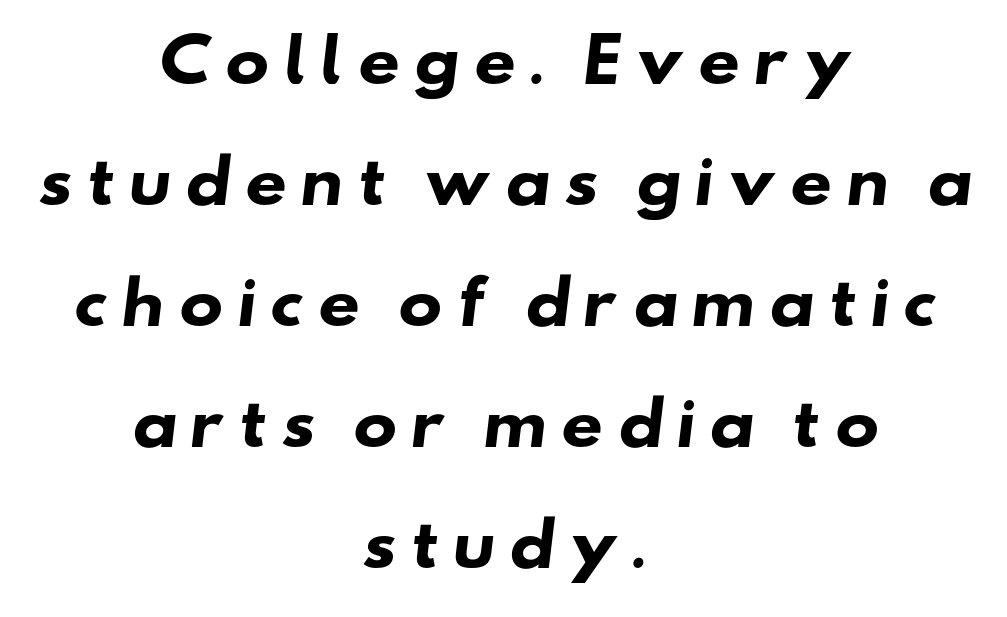
Q: Is the text bold? A: Yes.
Q: Is the typeface a serif or a sans-serif typeface? A: Sans-serif.
Q: Is the text underlined? A: No.
Q: How is the paragraph aligned? A: Centered.
Q: Is the spacing between letters normal or unusually wide? A: Unusually wide.
Q: Is the spacing between lines tight, normal or loose? A: Loose.
Q: Width (condensed, normal, or wide)? A: Wide.
Q: Stroke contrast? A: Low.
Q: x-height? A: Small.
Q: Monospaced? A: No.
